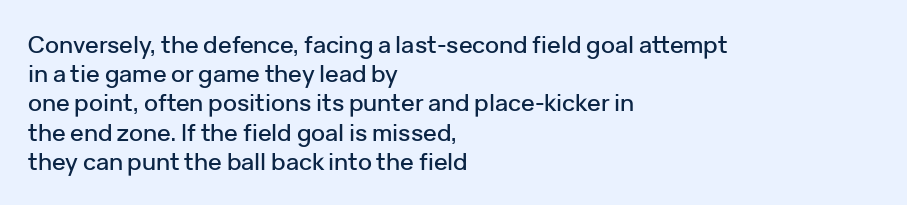
Interline gaps are of average width in this sample. Short note: letters normally spaced. Posture: vertical. The strip under each line holds only bare page. Which margin do the lines hug? The left one — the right edge is uneven.
